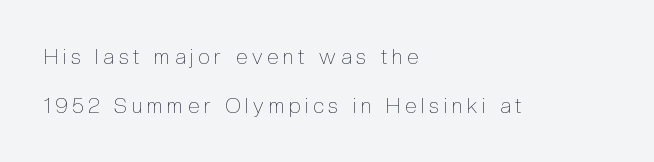
The designer dialed line spacing up above the default. The specimen omits any rule beneath the text block's lines. Does the lettering tilt? It doesn't — this is upright. The line texture is sparse and dotted thanks to wide tracking.
